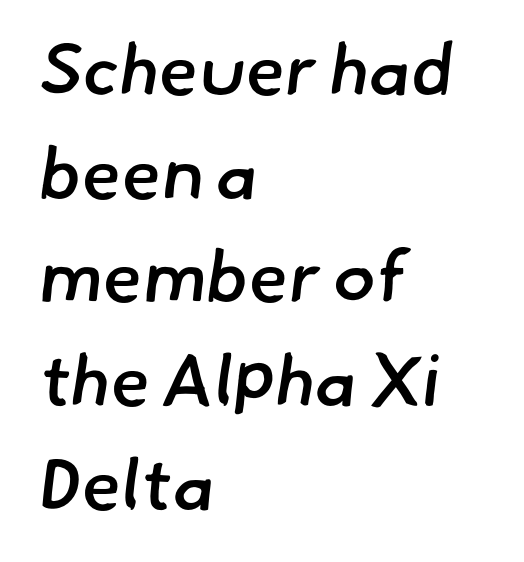
What's the leading like? Ordinary, nothing unusual. Horizontal alignment here is leftward, the default for most running prose. Honestly, there is no underline to notice here at all. Is the letter spacing exaggerated? No — it looks like the ordinary default. The passage shown is semibold, sitting just below true bold.
